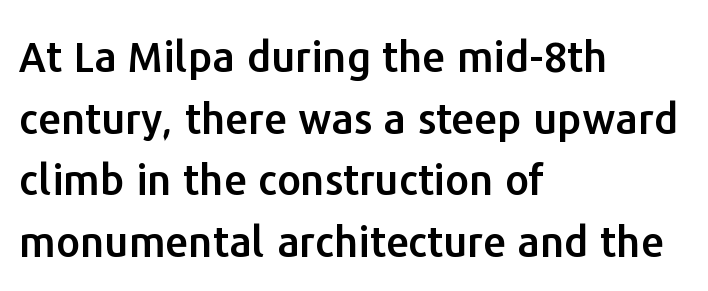
Every character sits straight up, as roman type does. In terms of letterform style, serifs are entirely absent. Where is the straight margin? On the left. Baseline-to-baseline distance is the conventional proportion of letter height. Looks like regular typesetting: each glyph gets only the width it needs.
